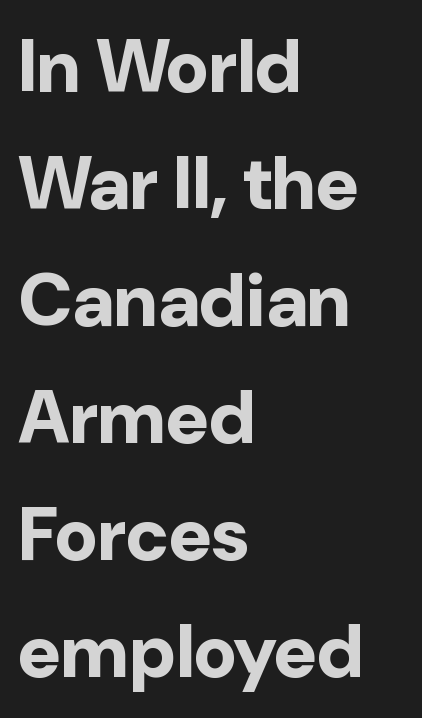
Q: Is the text bold? A: Yes.
Q: Is the text italic (slanted)? A: No, it is upright.
Q: Is the typeface a serif or a sans-serif typeface? A: Sans-serif.
Q: Is the text underlined? A: No.
Q: How is the paragraph aligned? A: Left-aligned.
Q: Is the spacing between letters normal or unusually wide? A: Normal.
Q: Is the spacing between lines tight, normal or loose? A: Normal.
Q: Width (condensed, normal, or wide)? A: Normal.
Q: Stroke contrast? A: Low.
Q: x-height? A: Medium.
Q: Monospaced? A: No.
